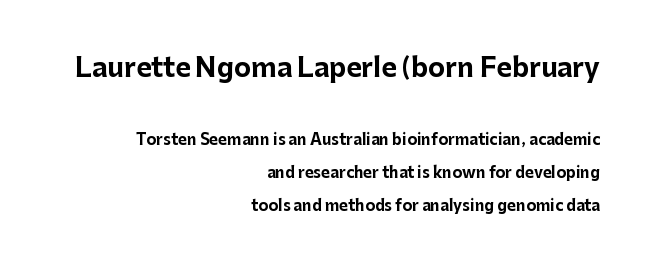
Q: Is the text bold? A: Yes.
Q: Is the text italic (slanted)? A: No, it is upright.
Q: Is the text underlined? A: No.
Q: How is the paragraph aligned? A: Right-aligned.
Q: Is the spacing between letters normal or unusually wide? A: Normal.
Q: Is the spacing between lines tight, normal or loose? A: Loose.
Q: Which block of text is set in a larger size, the first (top) or the second (bottom)? A: The first (top) one.
